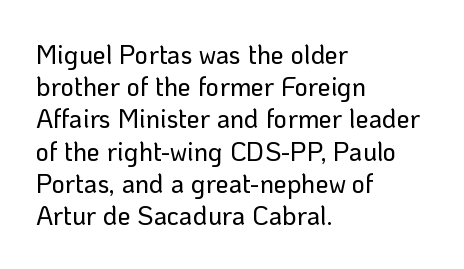
You could call the tracking neutral — neither tight nor loose. Posture: upright roman. Which margin do the lines hug? The left one — the right edge is uneven. Decoration check: the copy has no underline.
